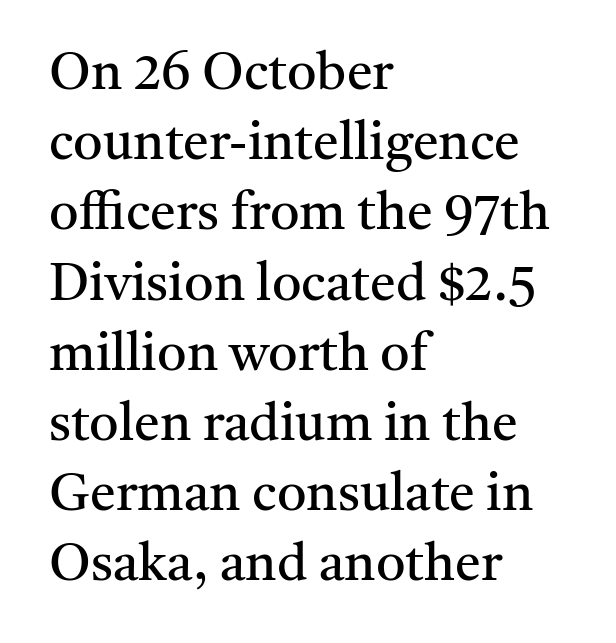
Q: Is the text bold? A: No.
Q: Is the text italic (slanted)? A: No, it is upright.
Q: Is the typeface a serif or a sans-serif typeface? A: Serif.
Q: Is the text underlined? A: No.
Q: How is the paragraph aligned? A: Left-aligned.
Q: Is the spacing between letters normal or unusually wide? A: Normal.
Q: Is the spacing between lines tight, normal or loose? A: Normal.
Q: Width (condensed, normal, or wide)? A: Normal.
Q: Stroke contrast? A: Medium.
Q: x-height? A: Medium.
Q: Monospaced? A: No.
